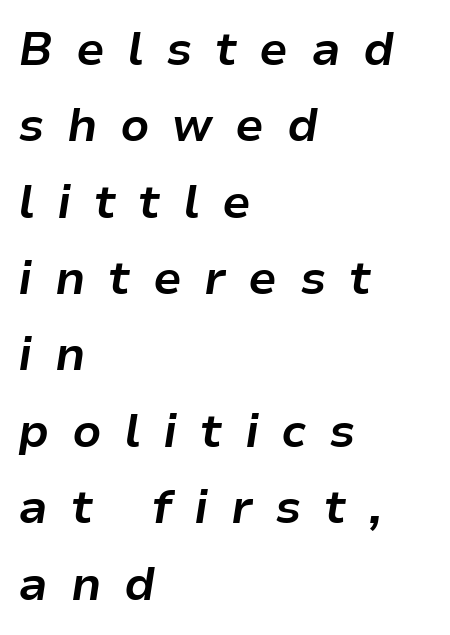
The image shows 46 px bold type, italic (leaning right); set left-aligned, normal line spacing (1.66x), unusually wide letter spacing (+0.49 em), not underlined; low stroke contrast and a medium x-height.
